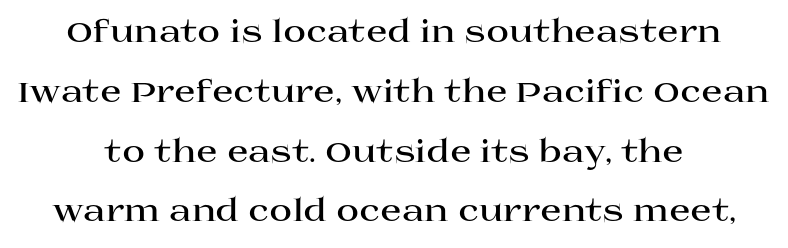
Examine the stroke ends and you'll spot serifs. Decoration check: the copy has no underline. Italic? Not at all — the glyphs are vertical. Is the block centered? Yes — each line is placed symmetrically about the middle.
